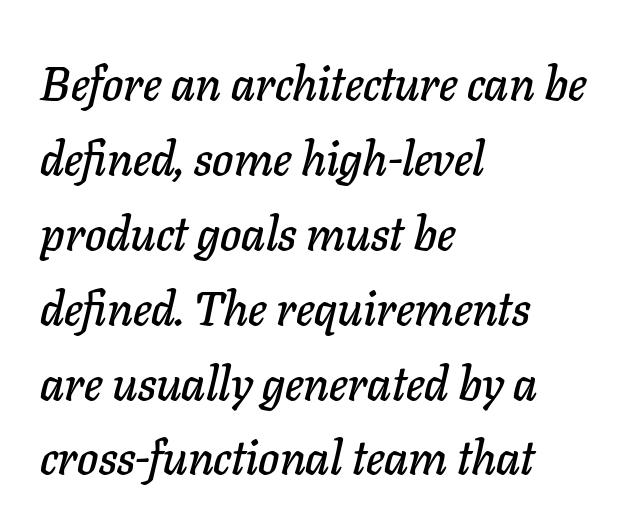
The image shows 48 px text type, italic (leaning right); set left-aligned, normal line spacing (1.56x), normal letter spacing, not underlined; low stroke contrast and a medium x-height.
